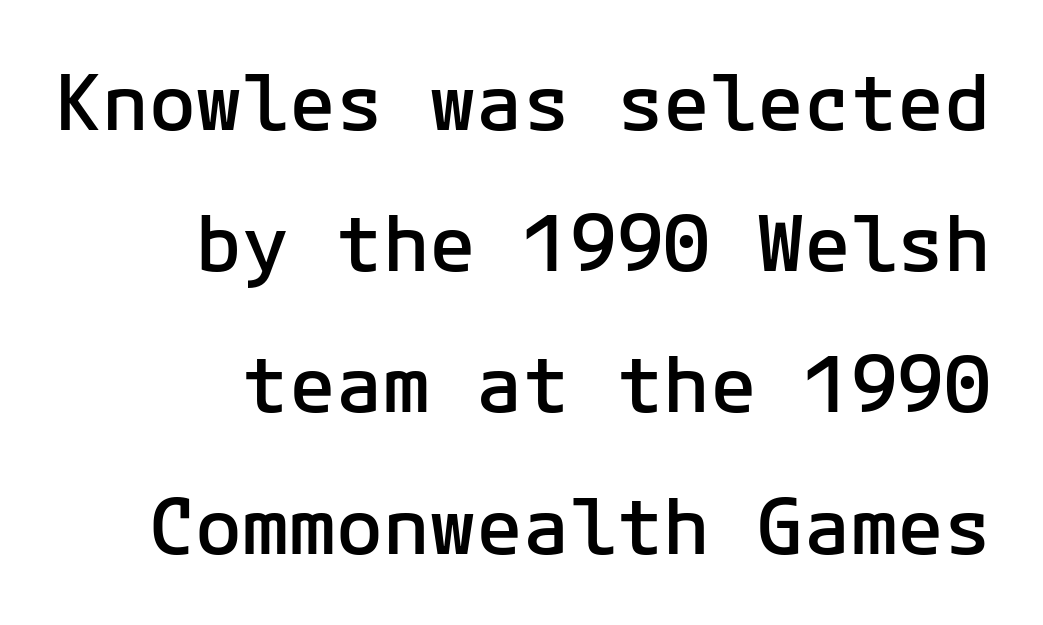
Q: Is the text bold? A: Semi-bold.
Q: Is the text italic (slanted)? A: No, it is upright.
Q: Is the typeface a serif or a sans-serif typeface? A: Sans-serif.
Q: Is the text underlined? A: No.
Q: How is the paragraph aligned? A: Right-aligned.
Q: Is the spacing between letters normal or unusually wide? A: Normal.
Q: Width (condensed, normal, or wide)? A: Normal.
Q: Stroke contrast? A: Low.
Q: x-height? A: Medium.
Q: Monospaced? A: Yes.
